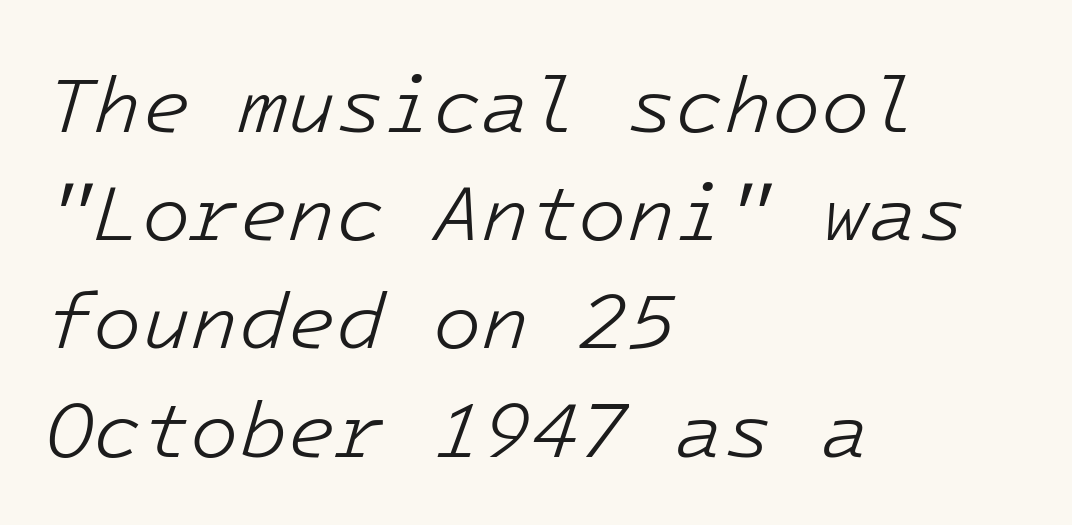
The image shows 79 px light type, italic (leaning right); set left-aligned, normal line spacing (1.37x), normal letter spacing, not underlined; low stroke contrast and a medium x-height.
